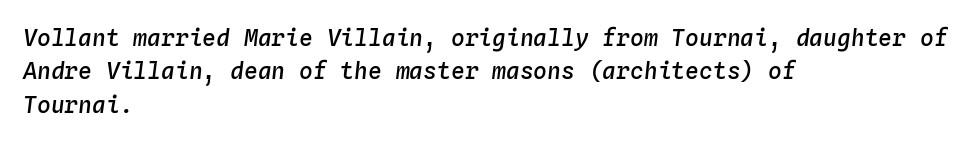
{"italic": "yes", "lean": "right", "slant_degrees": 4, "bold": "semi", "underline": "no", "align": "left", "line_spacing": "normal", "line_spacing_ratio": 1.45, "letter_spacing": "normal", "letter_spacing_em": 0.0, "glyph_px": 23}
